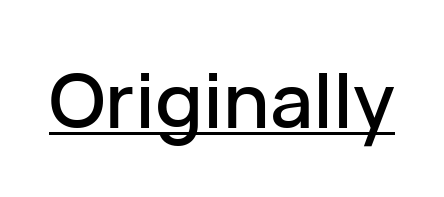
A typesetter would label this face a sans. Is the letter spacing exaggerated? No — it looks like the ordinary default. Every word sits above its own underline. Style check: upright. A typesetter would call this proportional, since set widths differ per character.
